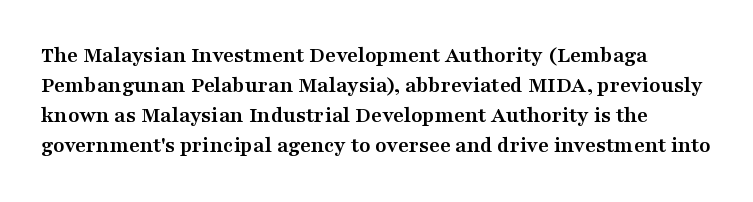
The image shows 23 px bold type, upright; set normal line spacing (1.31x), normal letter spacing, not underlined.
